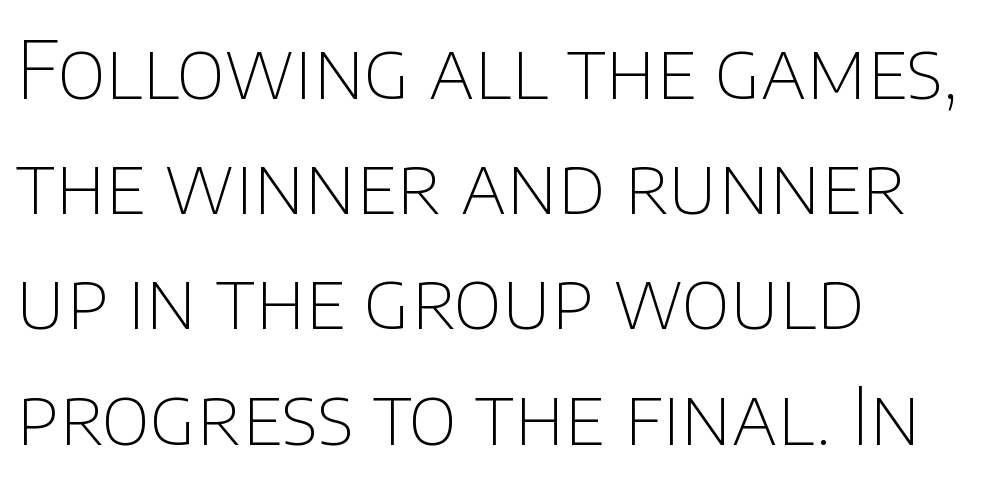
Q: Is the text bold? A: No.
Q: Is the text italic (slanted)? A: No, it is upright.
Q: Is the typeface a serif or a sans-serif typeface? A: Sans-serif.
Q: Is the text underlined? A: No.
Q: How is the paragraph aligned? A: Left-aligned.
Q: Is the spacing between letters normal or unusually wide? A: Normal.
Q: Is the spacing between lines tight, normal or loose? A: Normal.
Q: Width (condensed, normal, or wide)? A: Normal.
Q: Stroke contrast? A: Low.
Q: x-height? A: Large.
Q: Monospaced? A: No.
